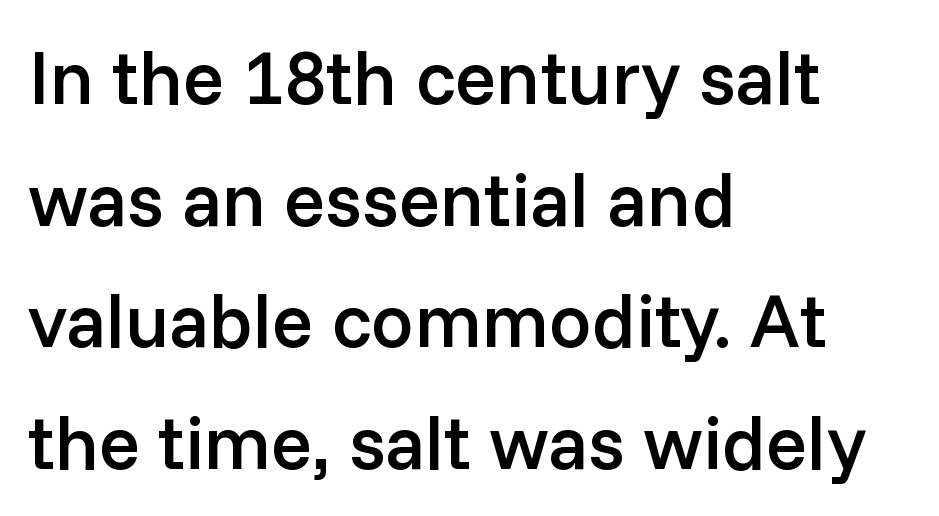
The image shows 76 px semibold sans-serif type, upright; set left-aligned, normal line spacing (1.6x), normal letter spacing, not underlined; low stroke contrast and a medium x-height.
